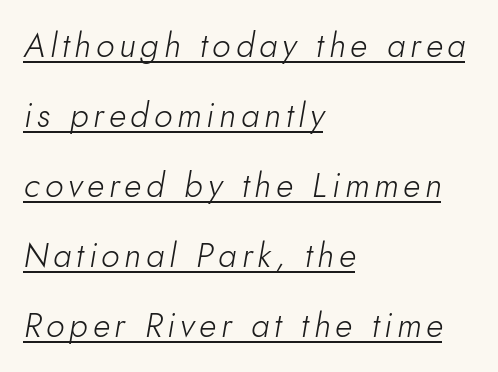
Q: Is the text bold? A: No.
Q: Is the text italic (slanted)? A: Yes, it leans right by about 10 degrees.
Q: Is the text underlined? A: Yes.
Q: How is the paragraph aligned? A: Left-aligned.
Q: Is the spacing between lines tight, normal or loose? A: Loose.
Q: Width (condensed, normal, or wide)? A: Normal.
Q: Stroke contrast? A: Low.
Q: x-height? A: Small.
Q: Monospaced? A: No.
